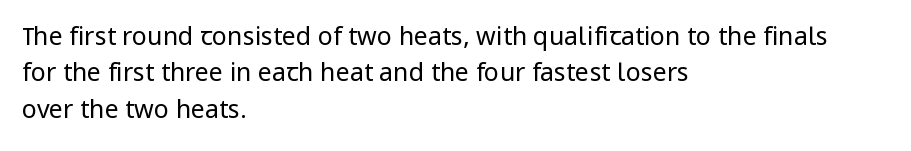
{"italic": "no", "bold": "no", "underline": "no", "align": "left", "line_spacing": "normal", "line_spacing_ratio": 1.46, "letter_spacing": "normal", "letter_spacing_em": 0.0, "glyph_px": 25}
